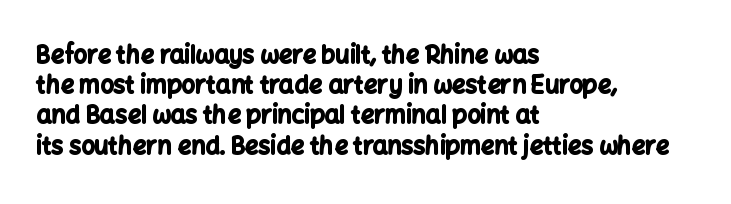
{"italic": "no", "bold": "yes", "underline": "no", "align": "left", "line_spacing": "normal", "line_spacing_ratio": 1.26, "letter_spacing": "normal", "letter_spacing_em": 0.0, "glyph_px": 24}
